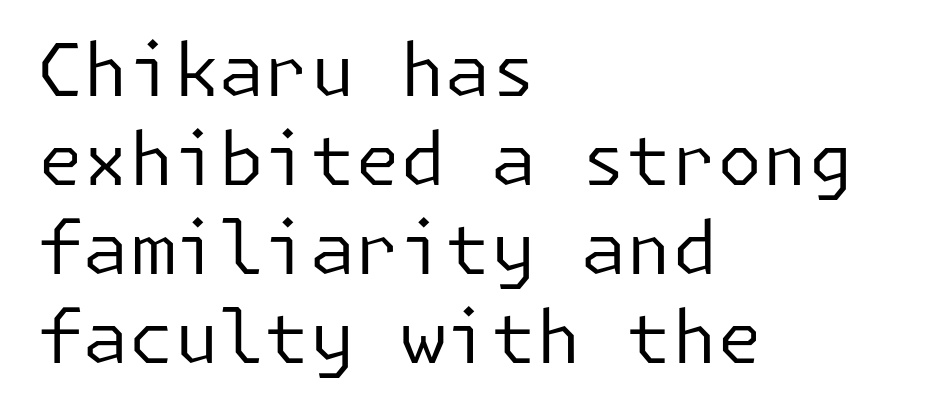
The image shows 73 px regular-weight sans-serif type, upright; set left-aligned, line spacing 1.22x, normal letter spacing, not underlined; low stroke contrast and a medium x-height.
